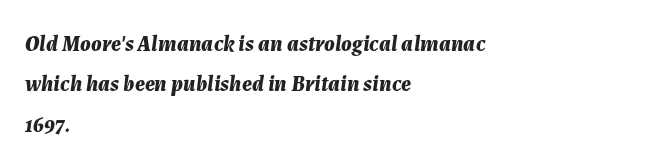
Q: Is the text bold? A: Yes.
Q: Is the text italic (slanted)? A: Yes, it leans right by about 7 degrees.
Q: Is the text underlined? A: No.
Q: How is the paragraph aligned? A: Left-aligned.
Q: Is the spacing between letters normal or unusually wide? A: Normal.
